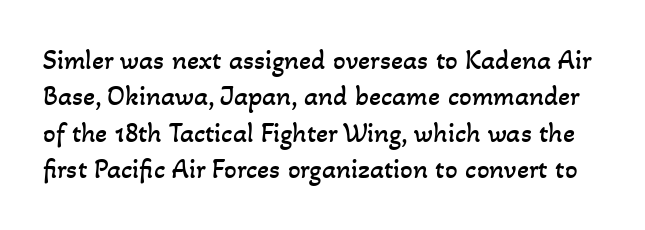
The image shows 28 px regular-weight type; set normal line spacing (1.3x), normal letter spacing, not underlined; low stroke contrast and a small x-height.
